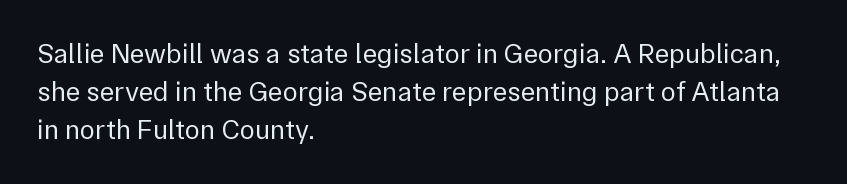
The image shows 28 px regular-weight sans-serif type, upright; set left-aligned, normal line spacing (1.36x), normal letter spacing, not underlined; a medium x-height.
